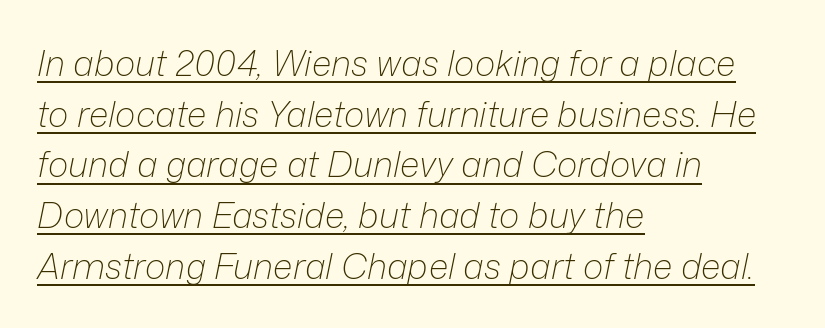
Is this a fixed-width face? No — the glyphs have proportional, varying widths. No extra ink here — the face is not bold. The leading is moderate, giving the passage an even texture. The ragged edge is on the right, which tells us the setting is flush left.
